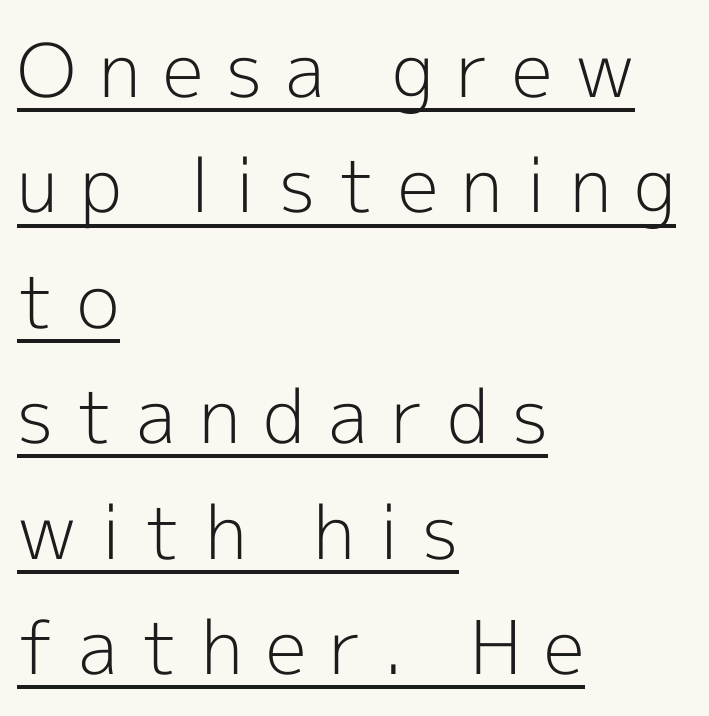
A rule runs beneath these lines of type. Character widths vary here, with narrow letters taking less room than wide ones. Vertical stems look standard width or narrower in stroke. Look at the bottom of the vertical strokes: they stop flat, with no serifs.
